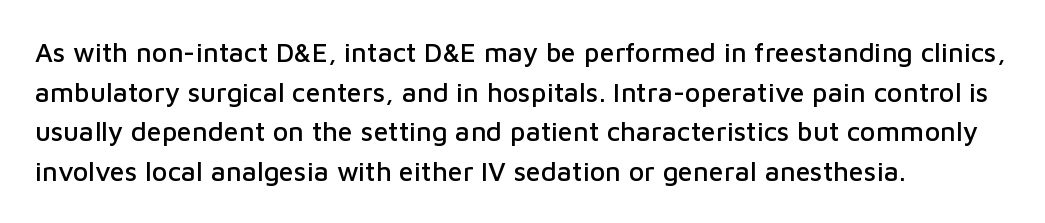
Q: Is the text italic (slanted)? A: No, it is upright.
Q: Is the text underlined? A: No.
Q: How is the paragraph aligned? A: Left-aligned.
Q: Is the spacing between letters normal or unusually wide? A: Normal.
Q: Is the spacing between lines tight, normal or loose? A: Normal.
